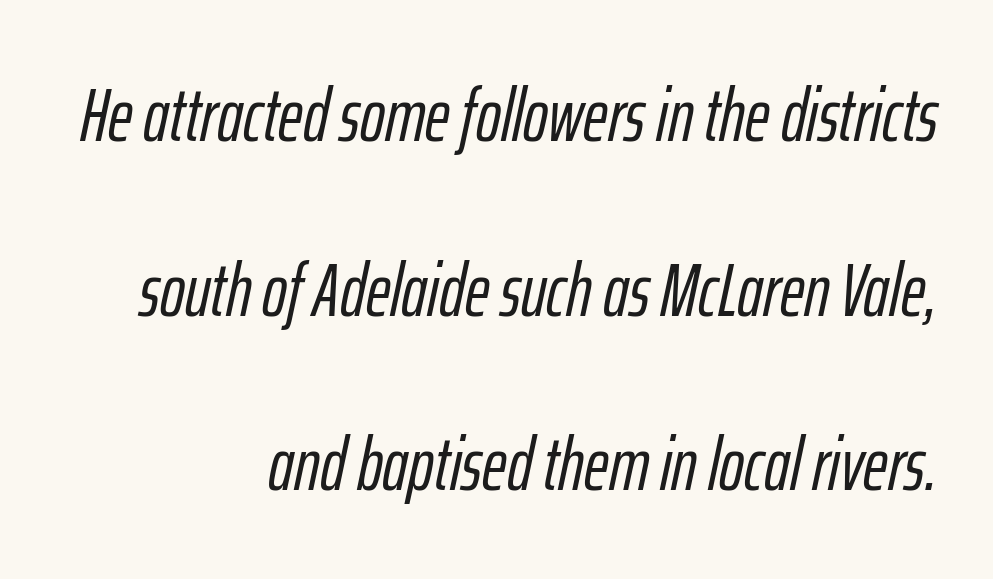
{"italic": "yes", "lean": "right", "slant_degrees": 12, "width": "condensed", "stroke_contrast": "low", "x_height": "medium", "monospaced": "no", "underline": "no", "align": "right", "line_spacing": "loose", "line_spacing_ratio": 2.33, "letter_spacing": "normal", "letter_spacing_em": 0.0, "glyph_px": 75}
